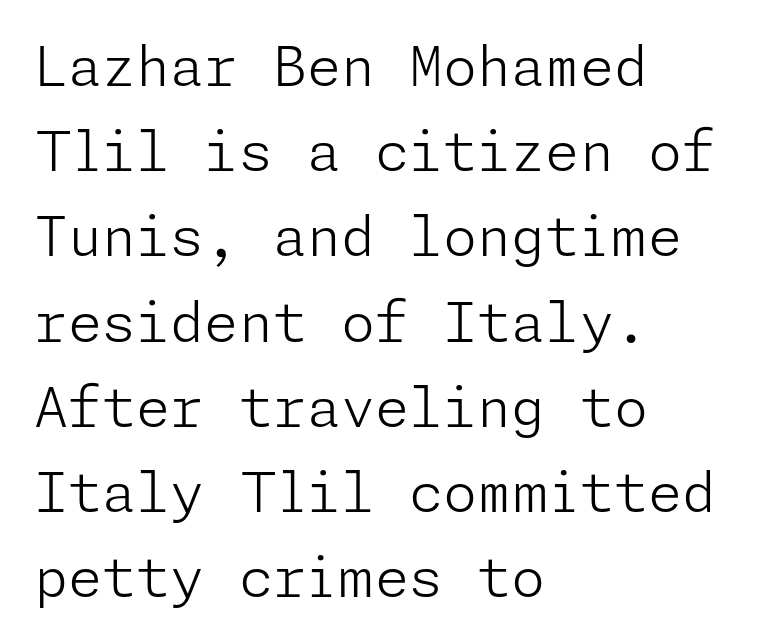
{"serif": "no", "italic": "no", "bold": "no", "weight": "light", "width": "normal", "stroke_contrast": "low", "x_height": "medium", "underline": "no", "align": "left", "line_spacing": "normal", "line_spacing_ratio": 1.55, "letter_spacing": "normal", "letter_spacing_em": 0.0, "glyph_px": 55}
